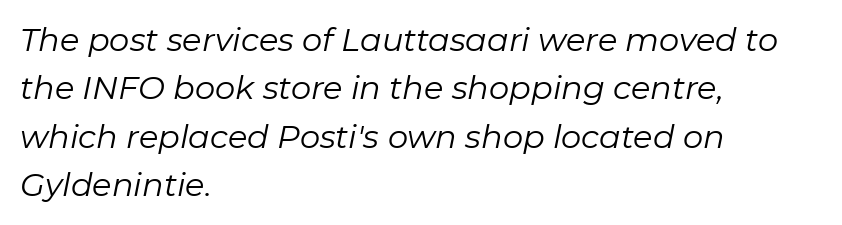
Q: Is the text bold? A: No.
Q: Is the text italic (slanted)? A: Yes, it leans right by about 11 degrees.
Q: Is the text underlined? A: No.
Q: How is the paragraph aligned? A: Left-aligned.
Q: Is the spacing between letters normal or unusually wide? A: Normal.
Q: Is the spacing between lines tight, normal or loose? A: Normal.
Q: Width (condensed, normal, or wide)? A: Normal.
Q: Stroke contrast? A: Low.
Q: x-height? A: Medium.
Q: Monospaced? A: No.
